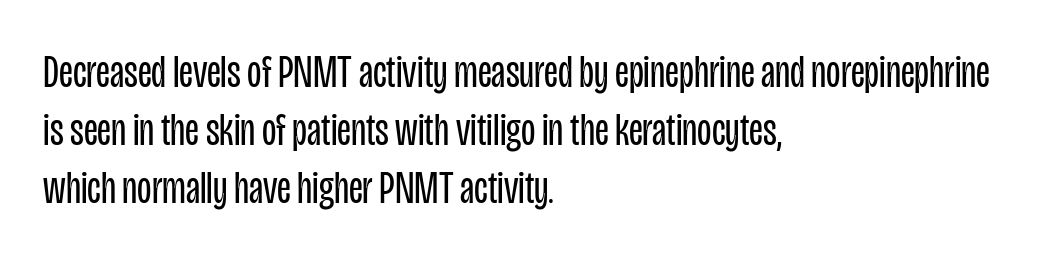
Q: Is the text bold? A: No.
Q: Is the text italic (slanted)? A: No, it is upright.
Q: Is the typeface a serif or a sans-serif typeface? A: Sans-serif.
Q: Is the text underlined? A: No.
Q: How is the paragraph aligned? A: Left-aligned.
Q: Is the spacing between letters normal or unusually wide? A: Normal.
Q: Width (condensed, normal, or wide)? A: Condensed.
Q: Stroke contrast? A: Low.
Q: x-height? A: Large.
Q: Monospaced? A: No.
